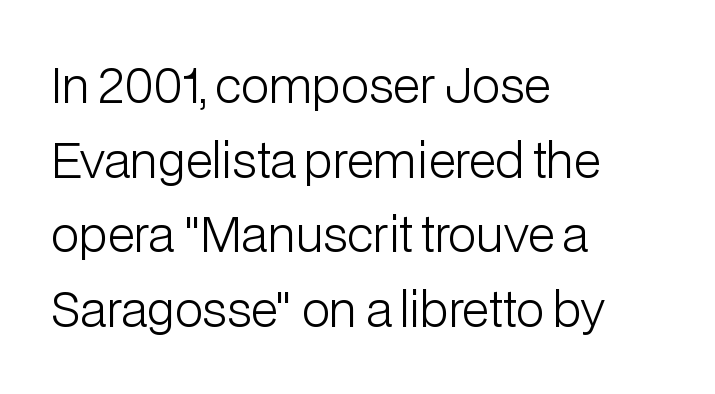
The image shows 47 px light sans-serif type, upright; set left-aligned, normal line spacing (1.59x), normal letter spacing, not underlined; low stroke contrast and a medium x-height.
